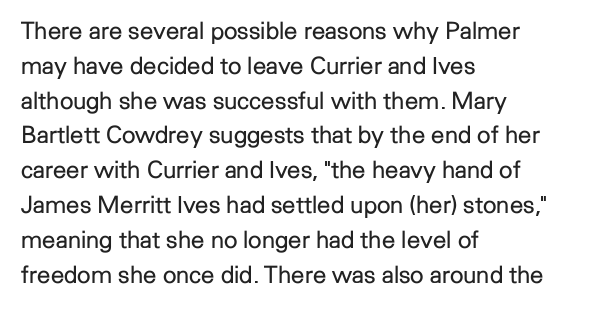
{"italic": "no", "bold": "no", "underline": "no", "align": "left", "line_spacing": "normal", "line_spacing_ratio": 1.45, "letter_spacing": "normal", "letter_spacing_em": 0.0, "glyph_px": 24}
